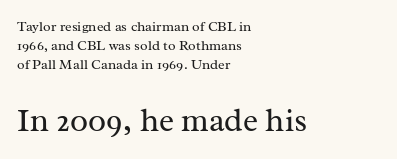
The passage is arranged the way most books set body copy — flush left. The type is set solid horizontally, with unmodified tracking. Compared with a typical body face, this is equally light or lighter still. The rendering enlarges the type as you move from the upper chunk to the lower. Honestly, the row spacing looks completely unremarkable. The glyphs are unaccompanied by any horizontal stroke below them.
